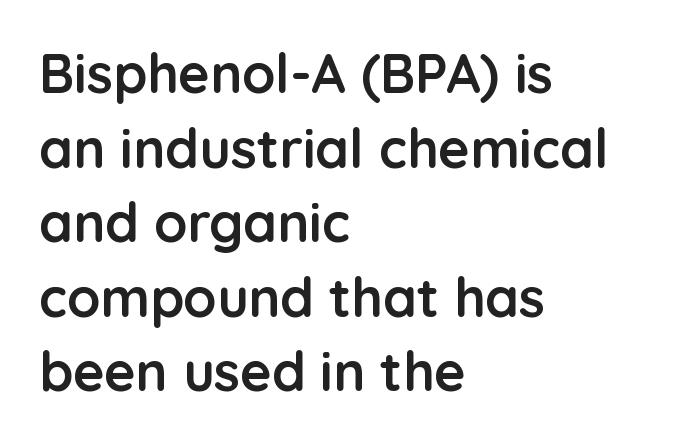
{"serif": "no", "italic": "no", "bold": "yes", "weight": "semibold", "width": "normal", "stroke_contrast": "low", "x_height": "medium", "monospaced": "no", "underline": "no", "align": "left", "line_spacing": "normal", "line_spacing_ratio": 1.38, "letter_spacing": "normal", "letter_spacing_em": 0.0, "glyph_px": 54}
